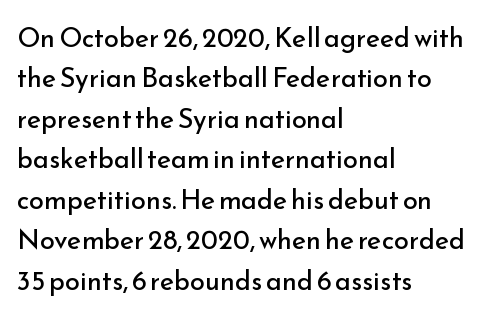
{"italic": "no", "bold": "no", "underline": "no", "align": "left", "line_spacing": "normal", "line_spacing_ratio": 1.5, "letter_spacing": "normal", "letter_spacing_em": 0.0, "glyph_px": 27}
